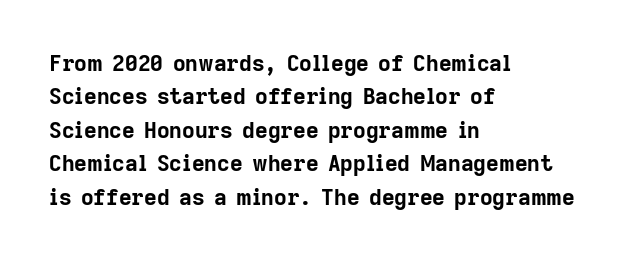
The image shows 22 px bold type, upright; set left-aligned, normal line spacing (1.52x), normal letter spacing, not underlined.
